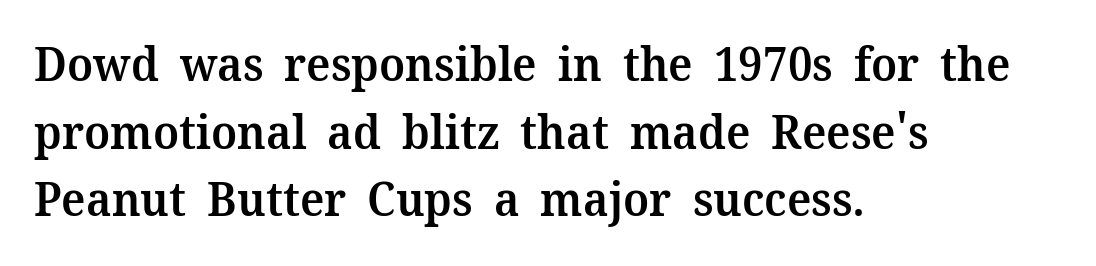
Q: Is the text bold? A: Semi-bold.
Q: Is the text italic (slanted)? A: No, it is upright.
Q: Is the typeface a serif or a sans-serif typeface? A: Serif.
Q: Is the text underlined? A: No.
Q: How is the paragraph aligned? A: Left-aligned.
Q: Is the spacing between letters normal or unusually wide? A: Normal.
Q: Is the spacing between lines tight, normal or loose? A: Normal.
Q: Width (condensed, normal, or wide)? A: Normal.
Q: Stroke contrast? A: Medium.
Q: x-height? A: Medium.
Q: Monospaced? A: No.
